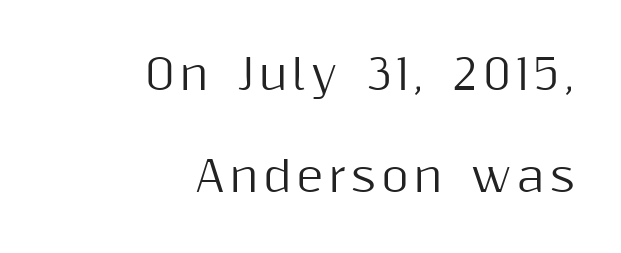
Q: Is the text italic (slanted)? A: No, it is upright.
Q: Is the typeface a serif or a sans-serif typeface? A: Sans-serif.
Q: Is the text underlined? A: No.
Q: How is the paragraph aligned? A: Right-aligned.
Q: Is the spacing between lines tight, normal or loose? A: Loose.
Q: Width (condensed, normal, or wide)? A: Normal.
Q: Stroke contrast? A: Medium.
Q: x-height? A: Medium.
Q: Monospaced? A: No.
